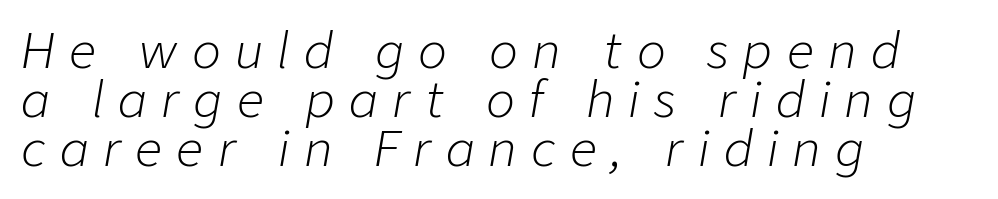
{"italic": "yes", "lean": "right", "slant_degrees": 9, "bold": "no", "weight": "light", "width": "normal", "stroke_contrast": "low", "x_height": "medium", "monospaced": "no", "underline": "no", "align": "left", "line_spacing": "tight", "line_spacing_ratio": 1.02, "letter_spacing": "wide", "letter_spacing_em": 0.3, "glyph_px": 48}
